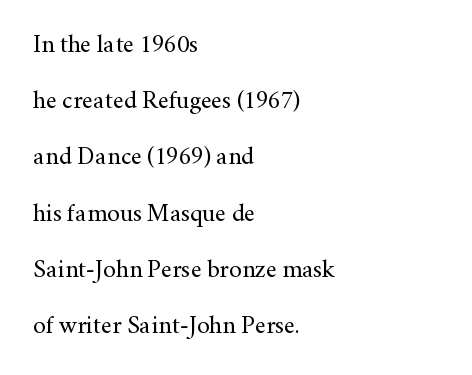
{"italic": "no", "bold": "no", "underline": "no", "align": "left", "line_spacing": "loose", "line_spacing_ratio": 2.25, "letter_spacing": "normal", "letter_spacing_em": 0.0, "glyph_px": 25}
